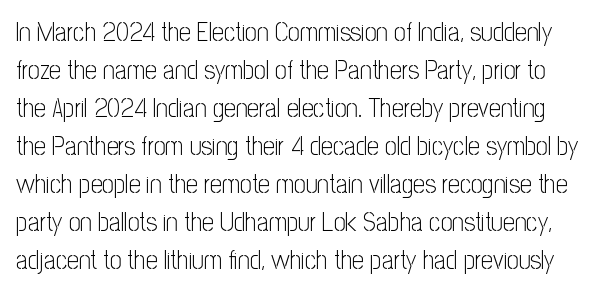
The image shows 26 px text type, upright; set normal line spacing (1.46x), normal letter spacing, not underlined.
